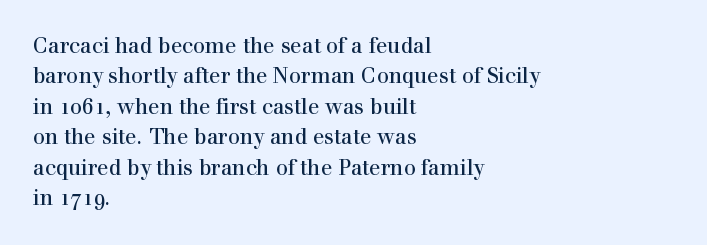
{"italic": "no", "underline": "no", "align": "left", "line_spacing": "normal", "line_spacing_ratio": 1.45, "letter_spacing": "normal", "letter_spacing_em": 0.0, "glyph_px": 21}
